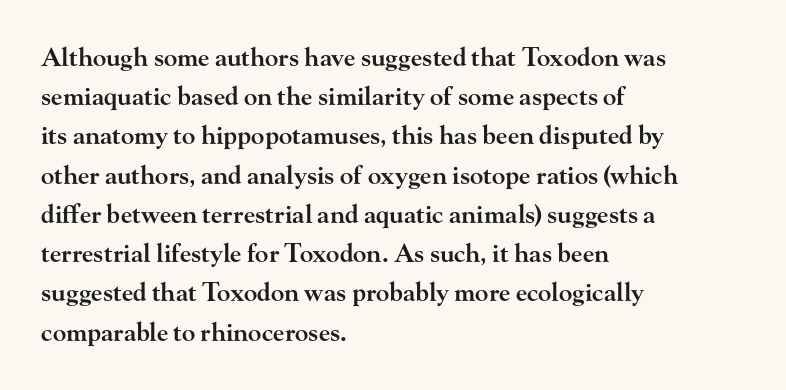
{"italic": "no", "bold": "semi", "underline": "no", "align": "left", "line_spacing": "normal", "line_spacing_ratio": 1.57, "letter_spacing": "normal", "letter_spacing_em": 0.0, "glyph_px": 25}
